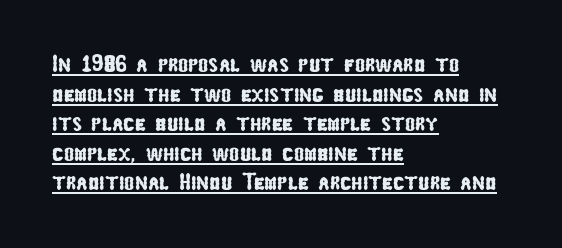
The passage shown is underscored from start to finish. You could call the tracking neutral — neither tight nor loose. Horizontal alignment here is leftward, the default for most running prose.
